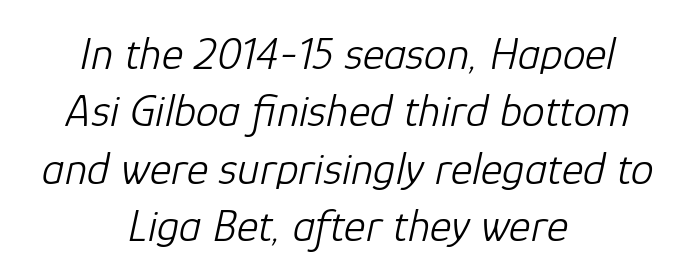
The image shows 46 px light type, italic (leaning right); set centered, normal line spacing (1.25x), normal letter spacing, not underlined; low stroke contrast and a medium x-height.
